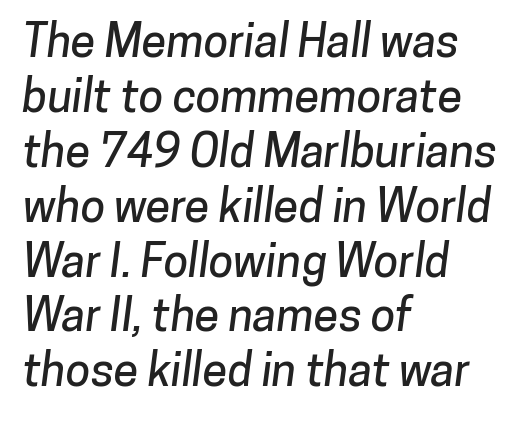
Q: Is the typeface a serif or a sans-serif typeface? A: Sans-serif.
Q: Is the text underlined? A: No.
Q: How is the paragraph aligned? A: Left-aligned.
Q: Is the spacing between letters normal or unusually wide? A: Normal.
Q: Width (condensed, normal, or wide)? A: Normal.
Q: Stroke contrast? A: Low.
Q: x-height? A: Medium.
Q: Monospaced? A: No.
